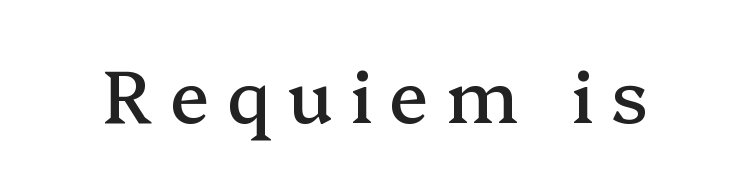
The image shows 74 px serif type, upright; set unusually wide letter spacing (+0.23 em), not underlined; medium stroke contrast and a medium x-height.
